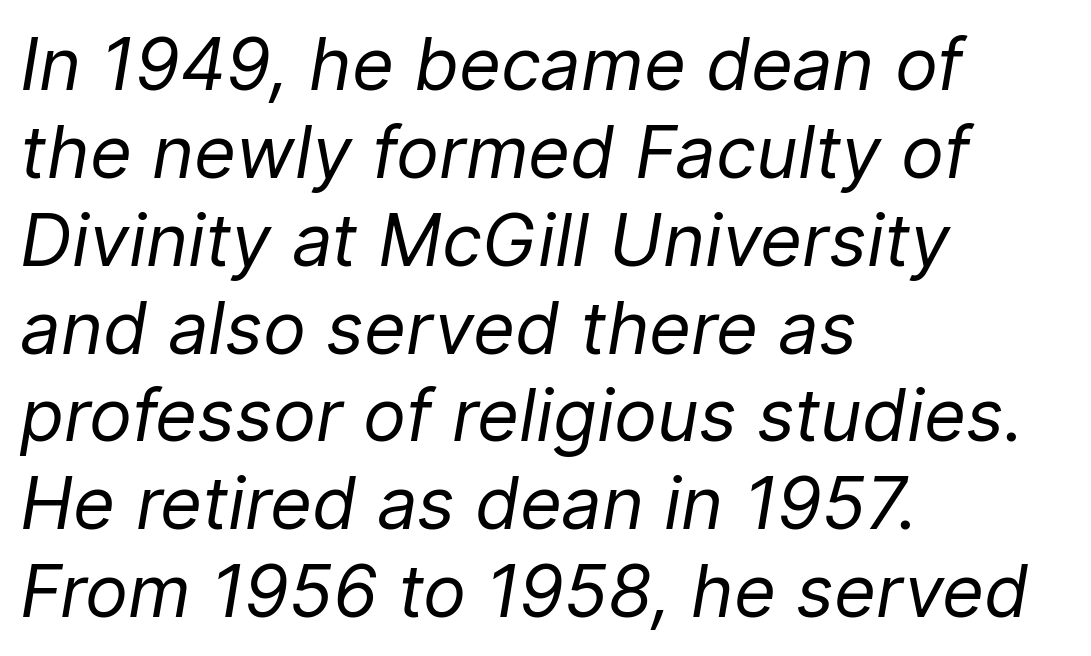
Weight: in the light-to-regular range. Beneath every word, the page is bare. Italic? Definitely — the glyphs are oblique. Tracking here is standard; glyphs follow each other at the usual distance. These lines are rendered in a variable-pitch font. Is the block centered? No — it sits flush against the left margin.
